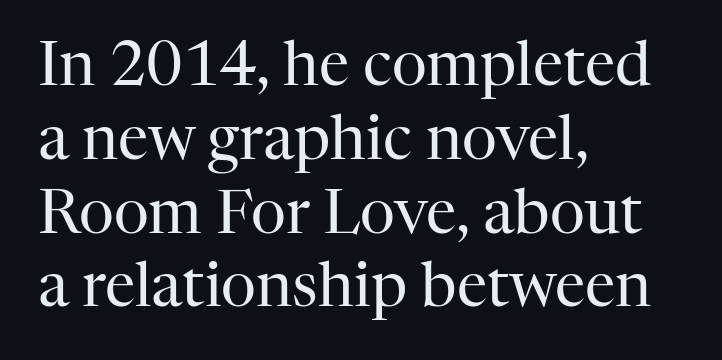
The image shows 61 px regular-weight serif type, upright; set left-aligned, line spacing 1.21x, normal letter spacing, not underlined; high stroke contrast and a medium x-height.
